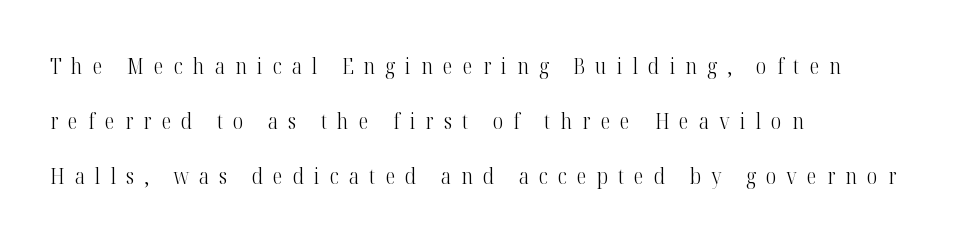
Italic? Not at all — the glyphs are vertical. Look at the tracking — it's clearly loosened, letters drifting apart. If you measured baseline to baseline, you'd find a long distance. Descender tails drop into unmarked territory. Casual observation: everything's shoved over to the left. Is this a heavy cut? Hardly; it is regular or lighter.
